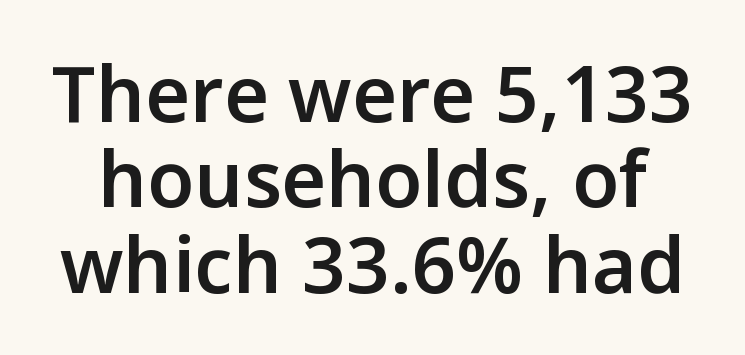
Q: Is the text bold? A: Semi-bold.
Q: Is the text italic (slanted)? A: No, it is upright.
Q: Is the typeface a serif or a sans-serif typeface? A: Sans-serif.
Q: Is the text underlined? A: No.
Q: Is the spacing between letters normal or unusually wide? A: Normal.
Q: Is the spacing between lines tight, normal or loose? A: Tight.
Q: Width (condensed, normal, or wide)? A: Normal.
Q: Stroke contrast? A: Low.
Q: x-height? A: Medium.
Q: Monospaced? A: No.
